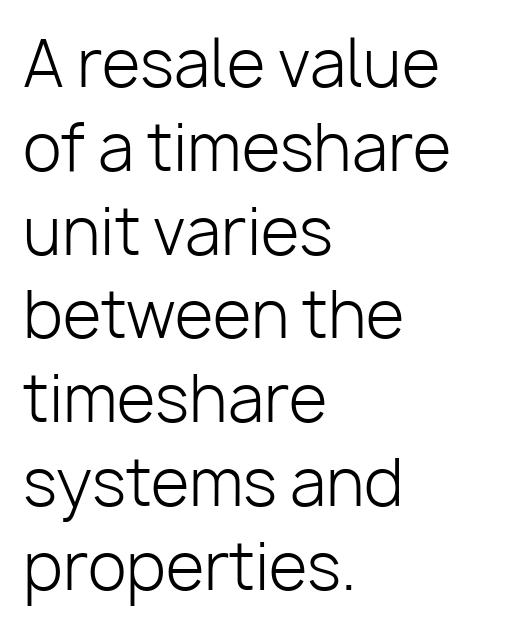
Q: Is the text bold? A: No.
Q: Is the text italic (slanted)? A: No, it is upright.
Q: Is the typeface a serif or a sans-serif typeface? A: Sans-serif.
Q: Is the text underlined? A: No.
Q: How is the paragraph aligned? A: Left-aligned.
Q: Is the spacing between letters normal or unusually wide? A: Normal.
Q: Is the spacing between lines tight, normal or loose? A: Normal.
Q: Width (condensed, normal, or wide)? A: Normal.
Q: Stroke contrast? A: Low.
Q: x-height? A: Medium.
Q: Monospaced? A: No.
